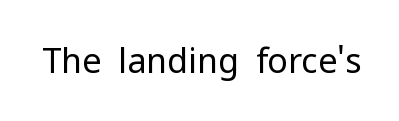
The rendering keeps characters at their native spacing. Serif or sans? Sans — the stroke terminals are bare. Heaviness? Minimal to ordinary, like unemphasized prose. This sample uses an upright cut, with every glyph sitting square on the baseline. Proportional: the letters do not fall into vertical columns. Glance below the letters and you will spot only blank space.
